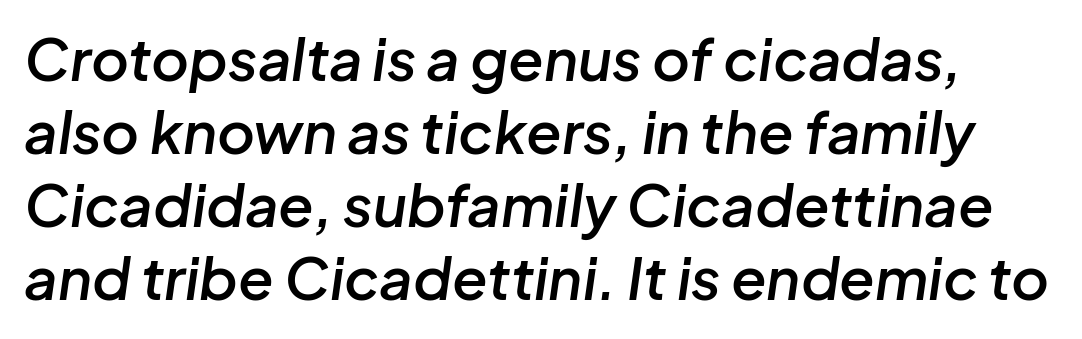
Q: Is the text bold? A: Semi-bold.
Q: Is the text italic (slanted)? A: Yes, it leans right by about 8 degrees.
Q: Is the text underlined? A: No.
Q: Is the spacing between letters normal or unusually wide? A: Normal.
Q: Is the spacing between lines tight, normal or loose? A: Normal.
Q: Width (condensed, normal, or wide)? A: Normal.
Q: Stroke contrast? A: Low.
Q: x-height? A: Medium.
Q: Monospaced? A: No.
